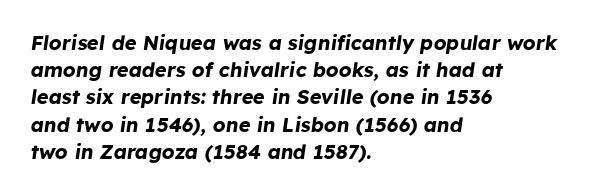
Q: Is the text bold? A: Yes.
Q: Is the text italic (slanted)? A: Yes, it leans right by about 8 degrees.
Q: Is the text underlined? A: No.
Q: How is the paragraph aligned? A: Left-aligned.
Q: Is the spacing between letters normal or unusually wide? A: Normal.
Q: Is the spacing between lines tight, normal or loose? A: Normal.
